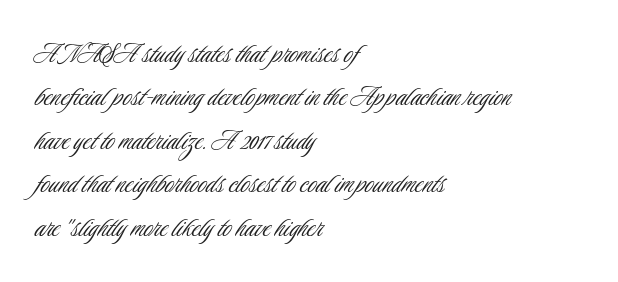
The image shows 31 px light, condensed sans-serif type; set left-aligned, normal line spacing (1.4x), normal letter spacing, not underlined; low stroke contrast and a small x-height.
